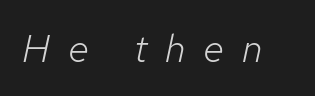
{"italic": "yes", "lean": "right", "slant_degrees": 12, "bold": "no", "weight": "light", "width": "normal", "stroke_contrast": "low", "x_height": "medium", "monospaced": "no", "underline": "no", "letter_spacing": "wide", "letter_spacing_em": 0.46, "glyph_px": 39}
